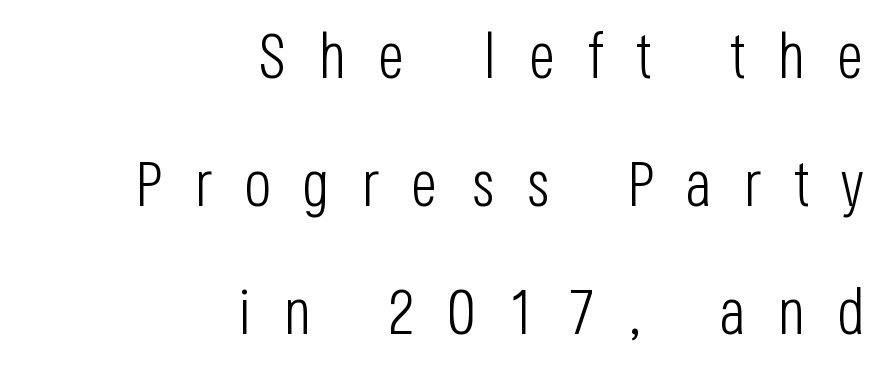
{"serif": "no", "italic": "no", "bold": "no", "weight": "light", "width": "condensed", "stroke_contrast": "low", "x_height": "large", "monospaced": "no", "underline": "no", "align": "right", "line_spacing": "loose", "line_spacing_ratio": 2.0, "letter_spacing": "wide", "letter_spacing_em": 0.5, "glyph_px": 64}
